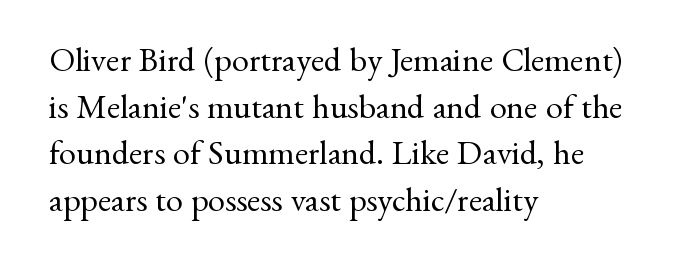
The image shows 34 px regular-weight serif type, upright; set left-aligned, normal line spacing (1.37x), normal letter spacing, not underlined; medium stroke contrast and a small x-height.
